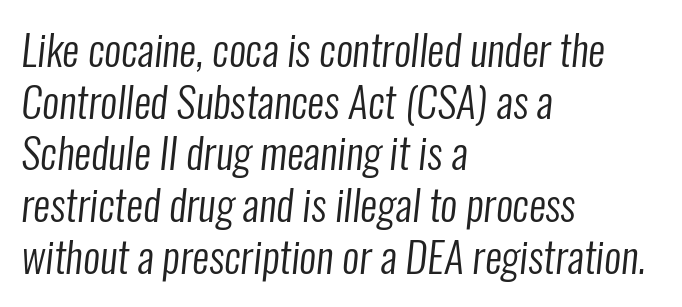
The image shows 42 px regular-weight, condensed sans-serif type; set left-aligned, line spacing 1.23x, normal letter spacing, not underlined; low stroke contrast and a medium x-height.
